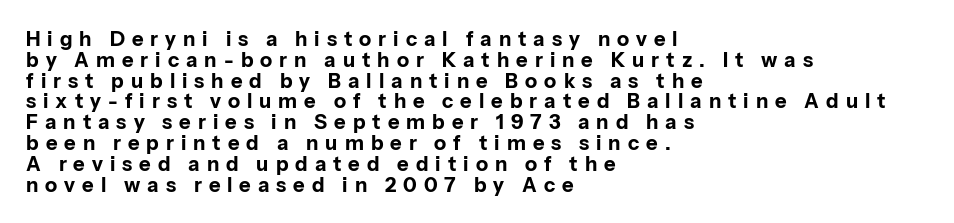
Q: Is the text bold? A: Yes.
Q: Is the text italic (slanted)? A: No, it is upright.
Q: Is the text underlined? A: No.
Q: How is the paragraph aligned? A: Left-aligned.
Q: Is the spacing between letters normal or unusually wide? A: Unusually wide.
Q: Is the spacing between lines tight, normal or loose? A: Tight.
